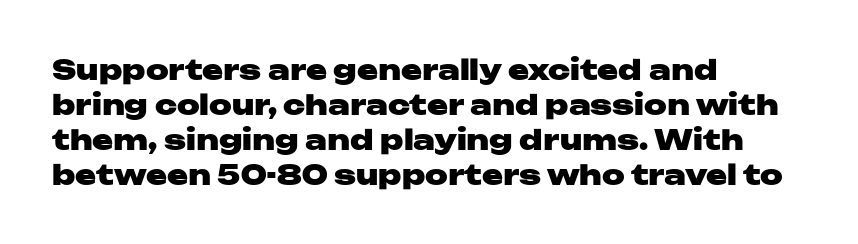
The image shows 28 px heavy, wide sans-serif type, upright; set left-aligned, normal line spacing (1.25x), normal letter spacing, not underlined; low stroke contrast and a medium x-height.
